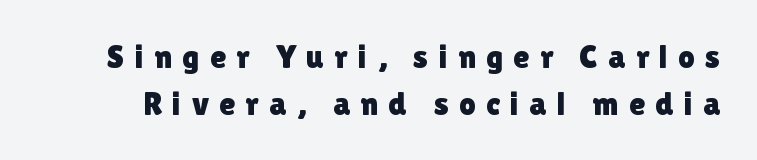
{"serif": "no", "italic": "no", "width": "normal", "x_height": "medium", "monospaced": "no", "underline": "no", "line_spacing": "normal", "line_spacing_ratio": 1.41, "letter_spacing": "wide", "letter_spacing_em": 0.31, "glyph_px": 33}
